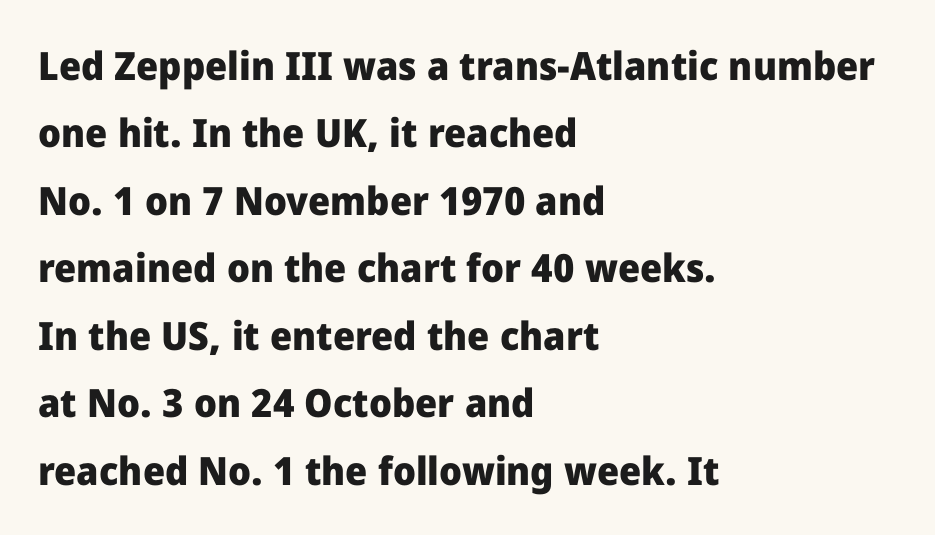
Each letter keeps its own natural width here, so spacing adapts to shape. The passage shown is not underscored anywhere. The type sits square on the baseline with zero lean. A student would call this left alignment; a typographer would say flush left, rag right.
